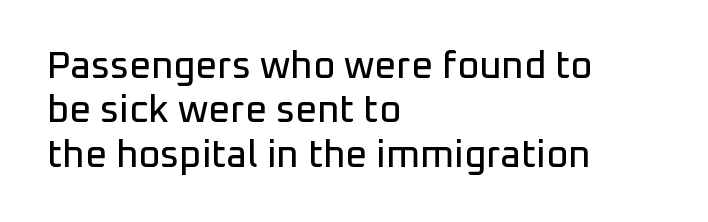
The image shows 38 px sans-serif type, upright; set left-aligned, line spacing 1.17x, normal letter spacing, not underlined; low stroke contrast and a medium x-height.
